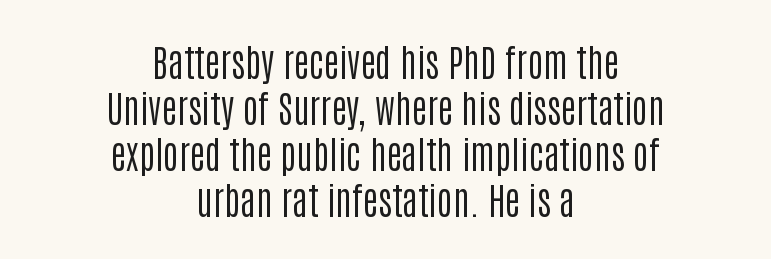
The image shows 37 px regular-weight, condensed sans-serif type, upright; set centered, line spacing 1.24x, normal letter spacing, not underlined; low stroke contrast and a large x-height.
